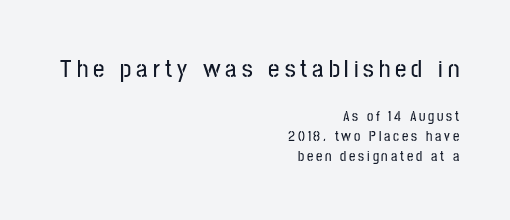
The foot of each line stays bare and open. The letters stand upright; this is a roman face. The composition opens big and finishes small. Look at the tracking — it's clearly loosened, letters drifting apart.
